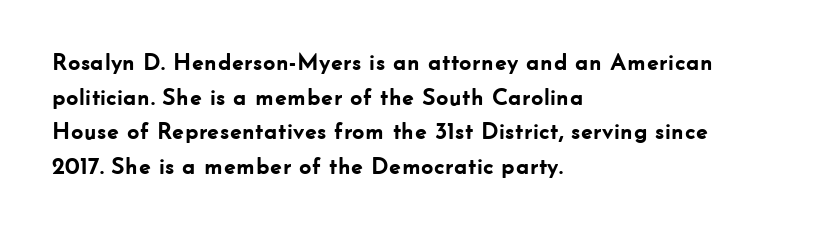
Rule under the text: the space is simply empty. Nothing unusual about the tracking: characters are spaced as the font intends. Leading: standard. This sample uses an upright cut, with every glyph sitting square on the baseline. Set as a true bold cut, around the 700 mark. Line beginnings align vertically; line endings do not.
